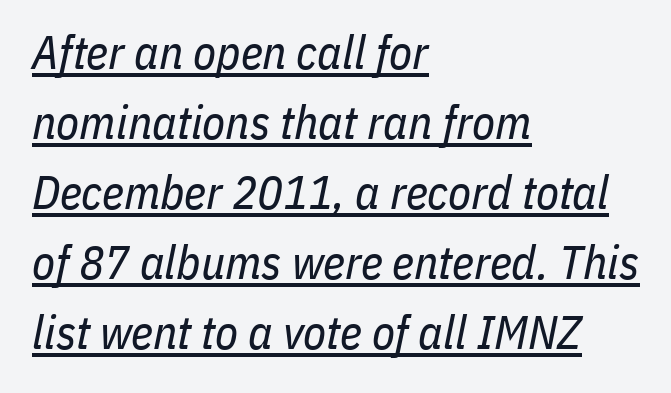
The face used here is proportionally spaced, like ordinary book or web type. These lines keep a tight, regular rhythm from letter to letter. Interline gaps are of average width in this sample. Horizontally, the lines are justified to the leading edge only. Heaviness? Minimal to ordinary, like unemphasized prose.
